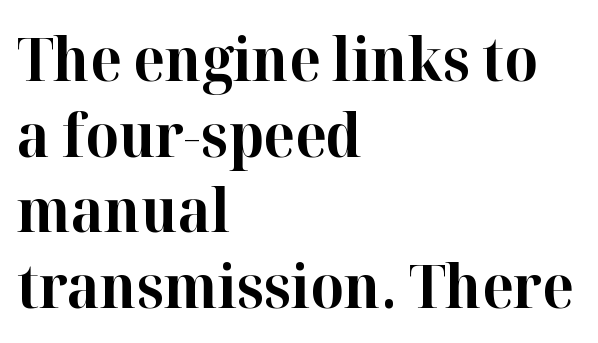
{"serif": "yes", "italic": "no", "bold": "yes", "weight": "bold", "width": "normal", "stroke_contrast": "high", "x_height": "medium", "monospaced": "no", "underline": "no", "align": "left", "line_spacing": "normal", "line_spacing_ratio": 1.28, "letter_spacing": "normal", "letter_spacing_em": 0.0, "glyph_px": 59}
